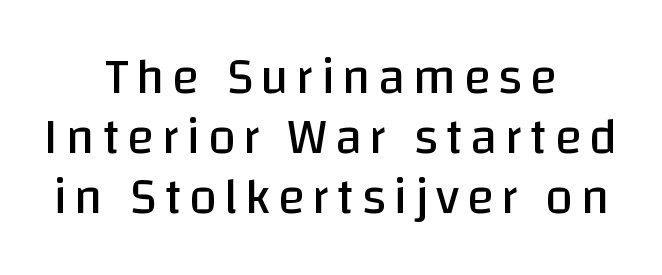
Q: Is the text bold? A: No.
Q: Is the text italic (slanted)? A: No, it is upright.
Q: Is the typeface a serif or a sans-serif typeface? A: Sans-serif.
Q: Is the text underlined? A: No.
Q: How is the paragraph aligned? A: Centered.
Q: Width (condensed, normal, or wide)? A: Normal.
Q: Stroke contrast? A: Low.
Q: x-height? A: Large.
Q: Monospaced? A: No.
